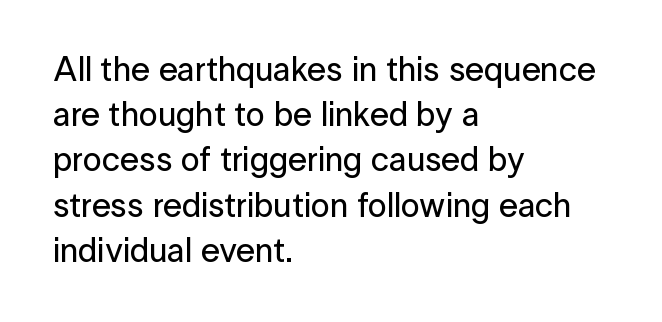
Q: Is the text italic (slanted)? A: No, it is upright.
Q: Is the typeface a serif or a sans-serif typeface? A: Sans-serif.
Q: Is the text underlined? A: No.
Q: How is the paragraph aligned? A: Left-aligned.
Q: Is the spacing between letters normal or unusually wide? A: Normal.
Q: Is the spacing between lines tight, normal or loose? A: Normal.
Q: Width (condensed, normal, or wide)? A: Normal.
Q: Stroke contrast? A: Low.
Q: x-height? A: Medium.
Q: Monospaced? A: No.
